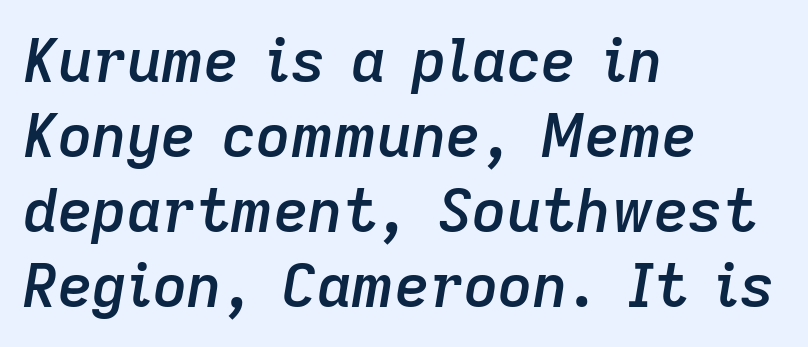
The image shows 60 px semibold type, italic (leaning right); set left-aligned, normal line spacing (1.25x), normal letter spacing, not underlined; low stroke contrast and a medium x-height.
